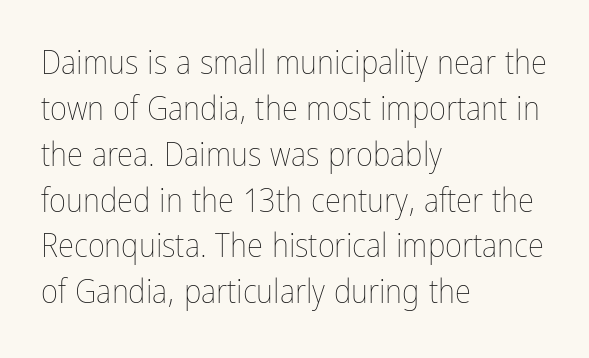
The vertical gap from one line to the next is medium. Tall strokes in this sample are plumb rather than angled. Is the letter spacing exaggerated? No — it looks like the ordinary default. Weight: regular or lighter. The paragraph has a hard left edge and a soft right edge. The glyphs are unaccompanied by any horizontal stroke below them.
